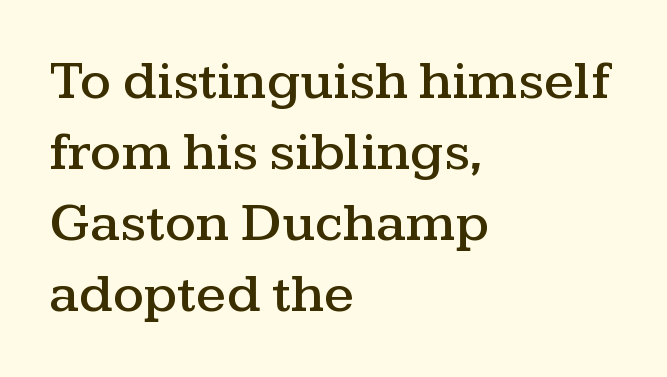
The image shows 55 px wide serif type, upright; set left-aligned, normal line spacing (1.29x), normal letter spacing, not underlined; medium stroke contrast and a medium x-height.
